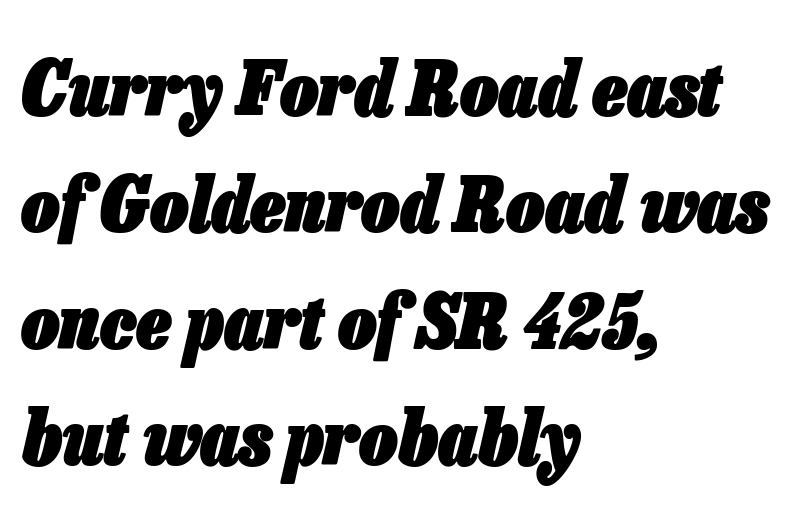
{"italic": "yes", "lean": "right", "slant_degrees": 13, "bold": "yes", "weight": "heavy", "width": "condensed", "stroke_contrast": "low", "x_height": "medium", "monospaced": "no", "underline": "no", "align": "left", "line_spacing": "normal", "line_spacing_ratio": 1.53, "letter_spacing": "normal", "letter_spacing_em": 0.0, "glyph_px": 76}
